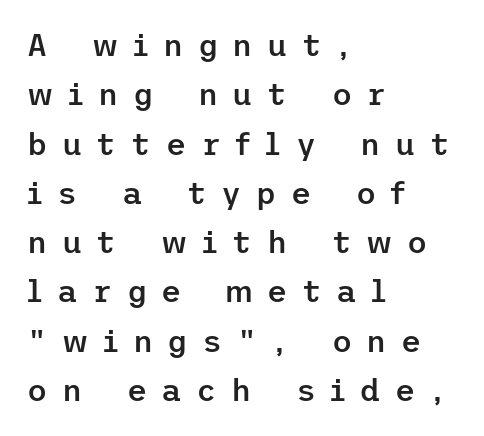
{"serif": "no", "italic": "no", "bold": "semi", "weight": "semibold", "width": "normal", "stroke_contrast": "low", "x_height": "medium", "underline": "no", "align": "left", "line_spacing": "normal", "line_spacing_ratio": 1.59, "letter_spacing": "wide", "letter_spacing_em": 0.47, "glyph_px": 31}
